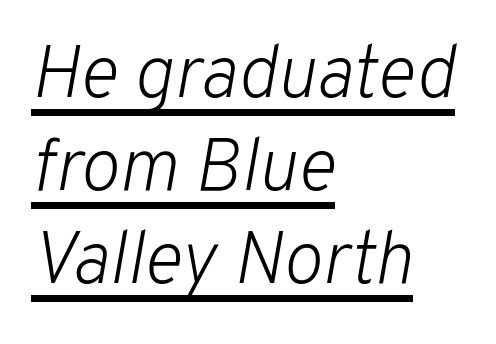
The image shows 74 px light type, italic (leaning right); set left-aligned, normal line spacing (1.26x), normal letter spacing, underlined; low stroke contrast and a medium x-height.
